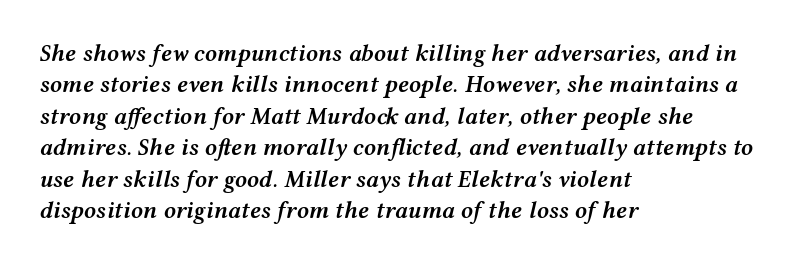
{"italic": "yes", "lean": "right", "slant_degrees": 12, "bold": "semi", "underline": "no", "align": "left", "line_spacing": "normal", "line_spacing_ratio": 1.31, "letter_spacing": "normal", "letter_spacing_em": 0.0, "glyph_px": 24}
